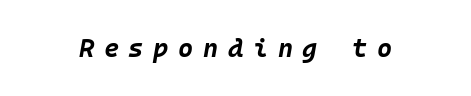
{"italic": "yes", "lean": "right", "slant_degrees": 10, "bold": "yes", "underline": "no", "letter_spacing": "wide", "letter_spacing_em": 0.37, "glyph_px": 26}
